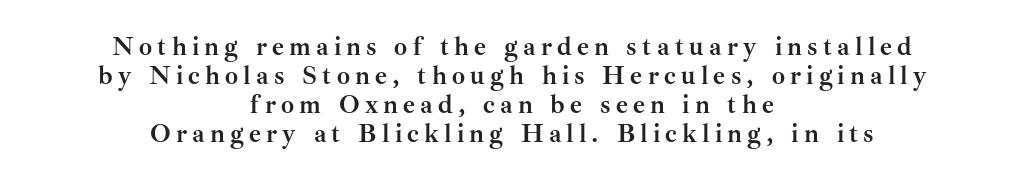
{"italic": "no", "bold": "yes", "underline": "no", "align": "center", "line_spacing": "tight", "line_spacing_ratio": 1.12, "letter_spacing": "wide", "letter_spacing_em": 0.2, "glyph_px": 26}
